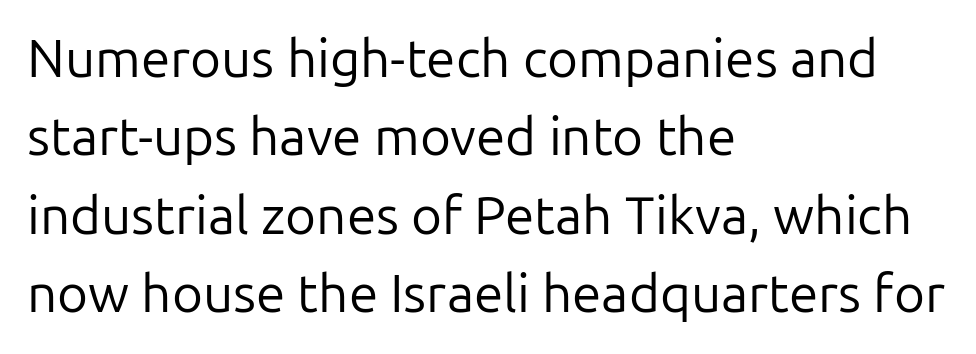
The baseline area is clear. No italicization has been applied; the sample stays upright. This is sans-serif lettering, the kind often seen on screens and signage. The lines sit at an ordinary, default distance from one another. Observe the ordinary spacing: letters are neighbours, not strangers.
